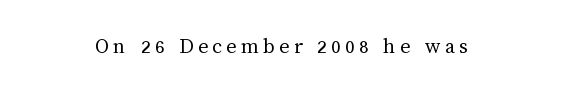
Q: Is the text bold? A: No.
Q: Is the text italic (slanted)? A: No, it is upright.
Q: Is the text underlined? A: No.
